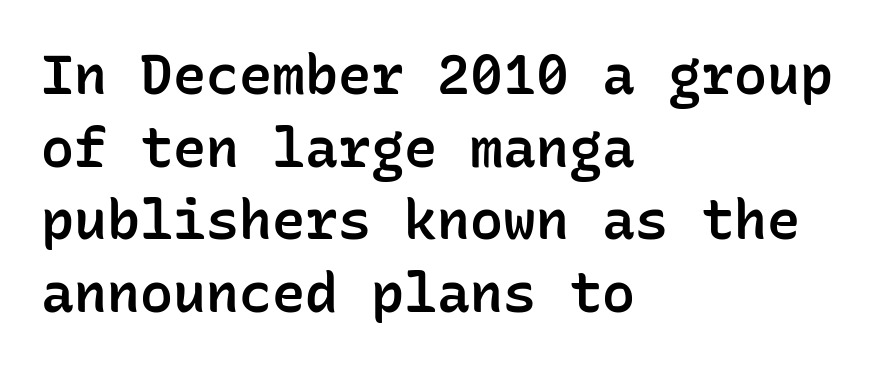
The image shows 55 px semibold sans-serif type, upright, monospaced; set left-aligned, normal line spacing (1.32x), normal letter spacing, not underlined; low stroke contrast and a medium x-height.
